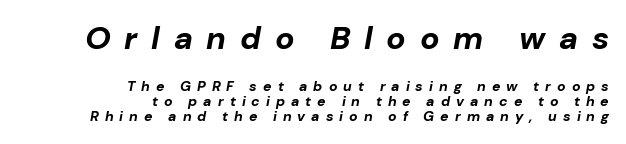
{"italic": "yes", "lean": "right", "slant_degrees": 10, "bold": "yes", "weight": "bold", "width": "normal", "stroke_contrast": "low", "x_height": "medium", "monospaced": "no", "underline": "no", "align": "right", "line_spacing": "tight", "line_spacing_ratio": 1.08, "letter_spacing": "wide", "letter_spacing_em": 0.43, "larger_block": "first", "size_ratio": 2.29, "glyph_px": 32}
